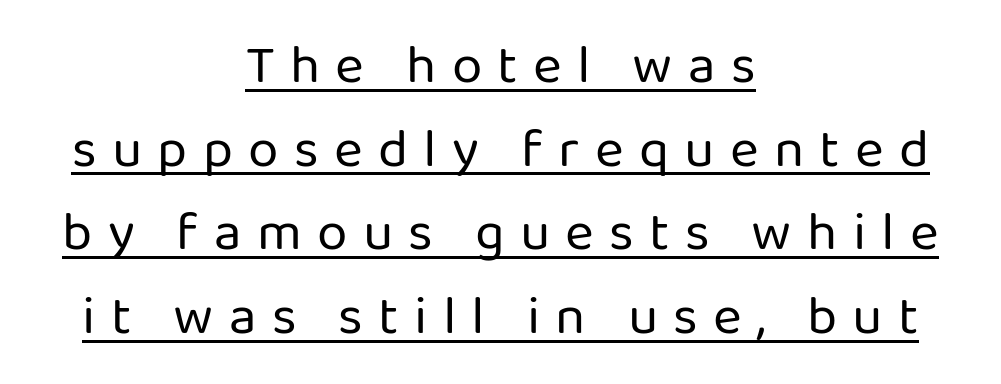
The letterforms sit at book weight or below. Emphasis is given by a line drawn under the lettering. A centered setting, common on invitations and titles, is used for this passage. Vertical spacing — default. Rendered with straight, roman letterforms.
